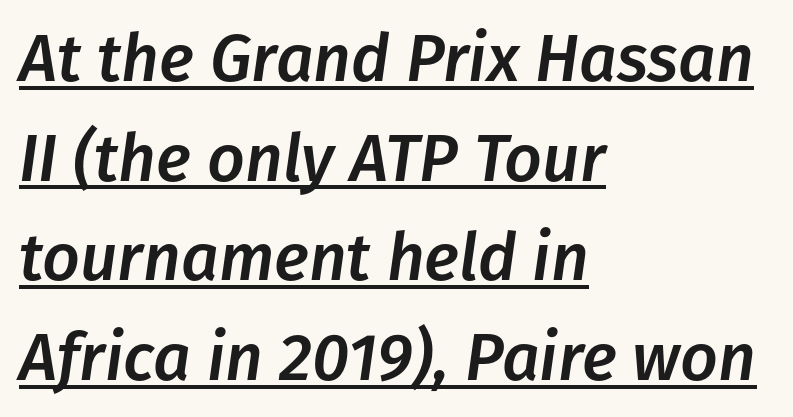
The image shows 66 px text type, italic (leaning right); set left-aligned, normal line spacing (1.51x), normal letter spacing, underlined; low stroke contrast and a medium x-height.
